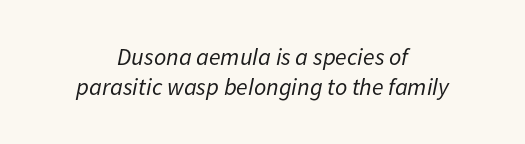
{"italic": "yes", "lean": "right", "slant_degrees": 11, "bold": "no", "underline": "no", "align": "center", "line_spacing": "normal", "line_spacing_ratio": 1.27, "letter_spacing": "normal", "letter_spacing_em": 0.0, "glyph_px": 24}
